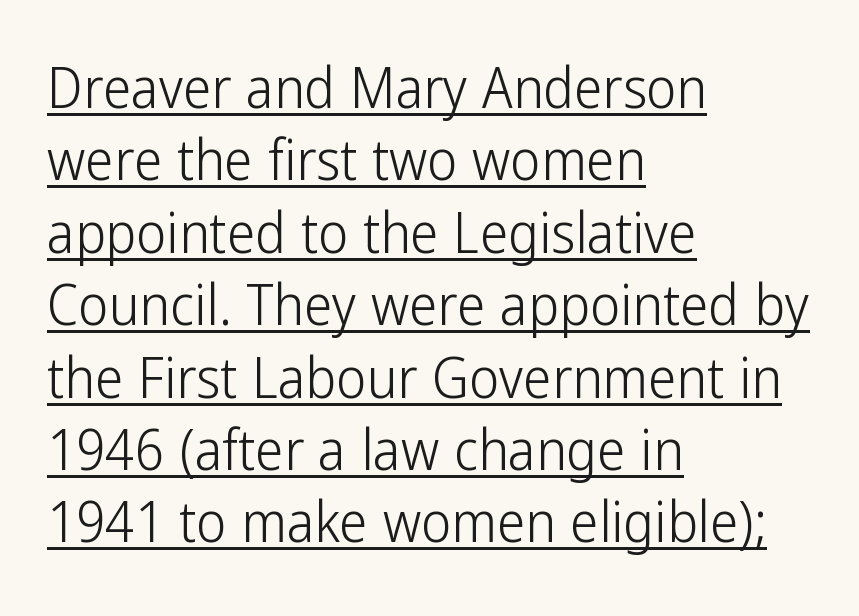
How would I describe the line gaps? Plain and ordinary. Here the designer chose a conventional face with non-uniform glyph widths. Characters remain perfectly vertical along every line. The face used here is a sans, in the tradition of grotesques and geometrics. Vertical stems look standard width or narrower in stroke. Horizontally, the lines are justified to the leading edge only.
